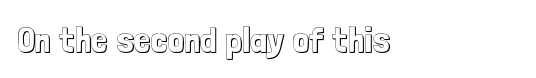
The image shows 36 px condensed type, upright; set left-aligned, normal letter spacing, not underlined; a medium x-height.
